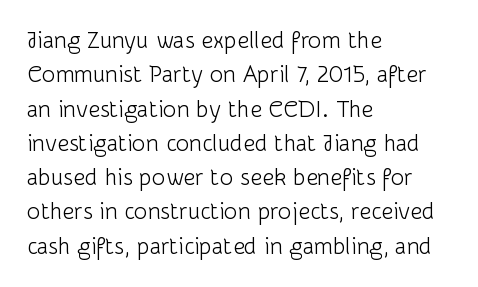
{"italic": "no", "bold": "no", "underline": "no", "align": "left", "line_spacing": "normal", "line_spacing_ratio": 1.49, "letter_spacing": "normal", "letter_spacing_em": 0.0, "glyph_px": 23}
